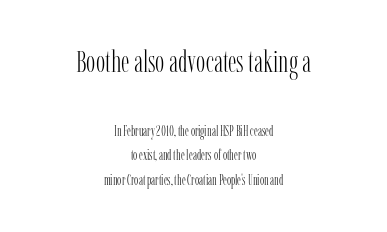
How are the letters spaced? Ordinarily, with no added tracking. The earlier block is typeset at a bigger size than the later block. Little horizontal feet cap the strokes, marking this as serif type. Is this a heavy cut? Hardly; it is regular or lighter. The lettering stays uniformly vertical, giving the passage a roman look. Notice how the passage keeps no hard edge, just a central spine.
